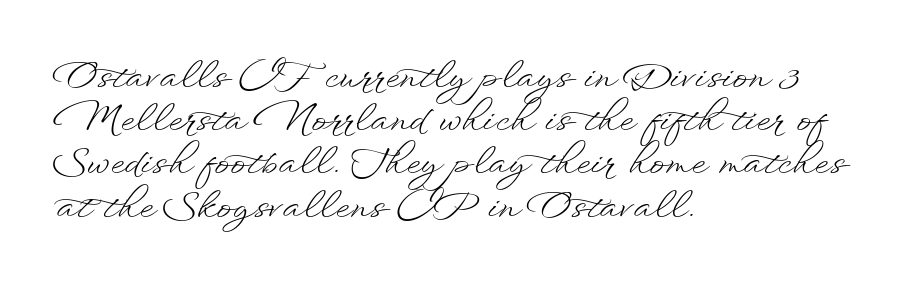
{"bold": "no", "weight": "light", "width": "wide", "stroke_contrast": "low", "x_height": "small", "monospaced": "no", "underline": "no", "align": "left", "line_spacing_ratio": 1.2, "letter_spacing": "normal", "letter_spacing_em": 0.0, "glyph_px": 36}
